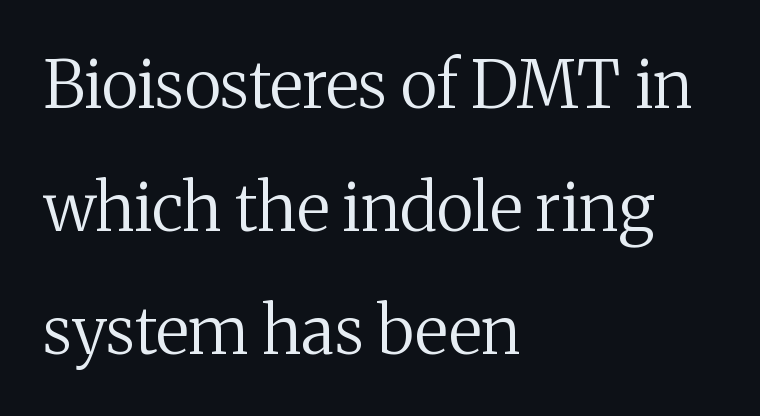
Q: Is the text bold? A: No.
Q: Is the text italic (slanted)? A: No, it is upright.
Q: Is the typeface a serif or a sans-serif typeface? A: Serif.
Q: Is the text underlined? A: No.
Q: How is the paragraph aligned? A: Left-aligned.
Q: Is the spacing between letters normal or unusually wide? A: Normal.
Q: Width (condensed, normal, or wide)? A: Normal.
Q: Stroke contrast? A: Medium.
Q: x-height? A: Medium.
Q: Monospaced? A: No.
